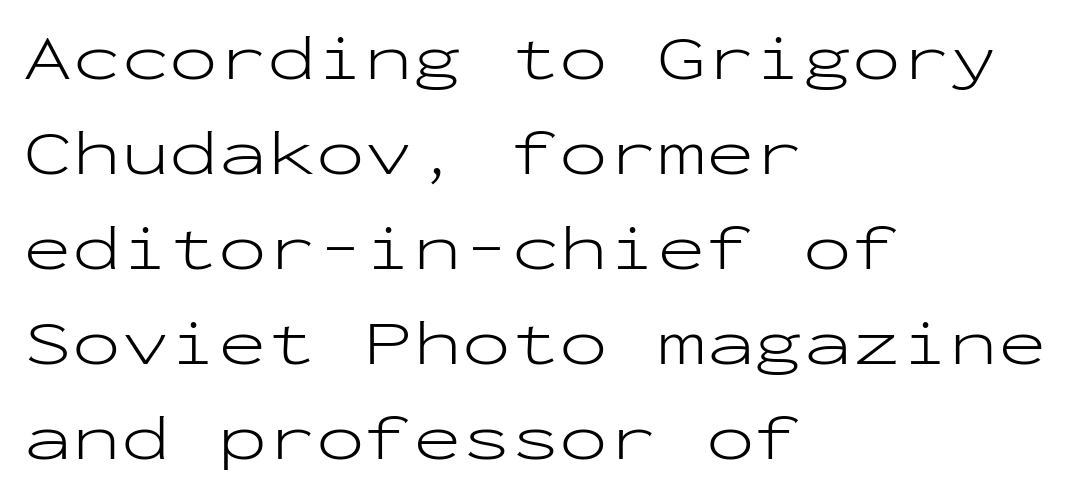
The image shows 65 px light, wide sans-serif type, upright, monospaced; set left-aligned, normal line spacing (1.46x), normal letter spacing, not underlined; low stroke contrast and a medium x-height.
